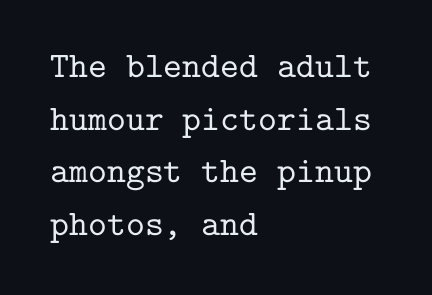
The image shows 36 px serif type, upright, monospaced; set left-aligned, normal line spacing (1.46x), normal letter spacing, not underlined; low stroke contrast and a medium x-height.
